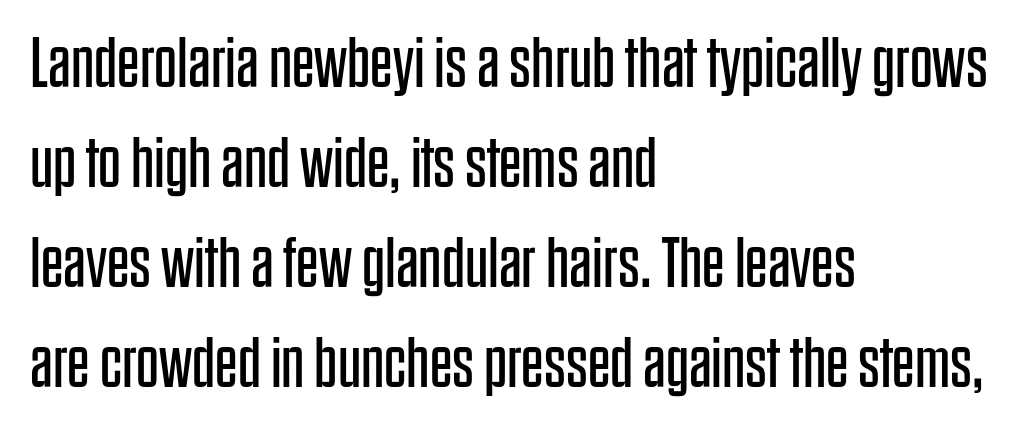
The face used here is proportionally spaced, like ordinary book or web type. The glyphs are unaccompanied by any horizontal stroke below them. Normally led — the rows are evenly, conventionally spaced. No feet cap the strokes, marking this as sans-serif type.
